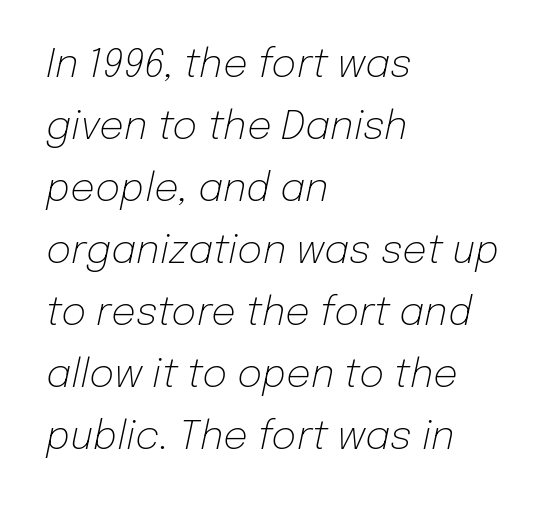
The image shows 39 px light type, italic (leaning right); set left-aligned, normal line spacing (1.59x), normal letter spacing, not underlined; low stroke contrast and a medium x-height.
